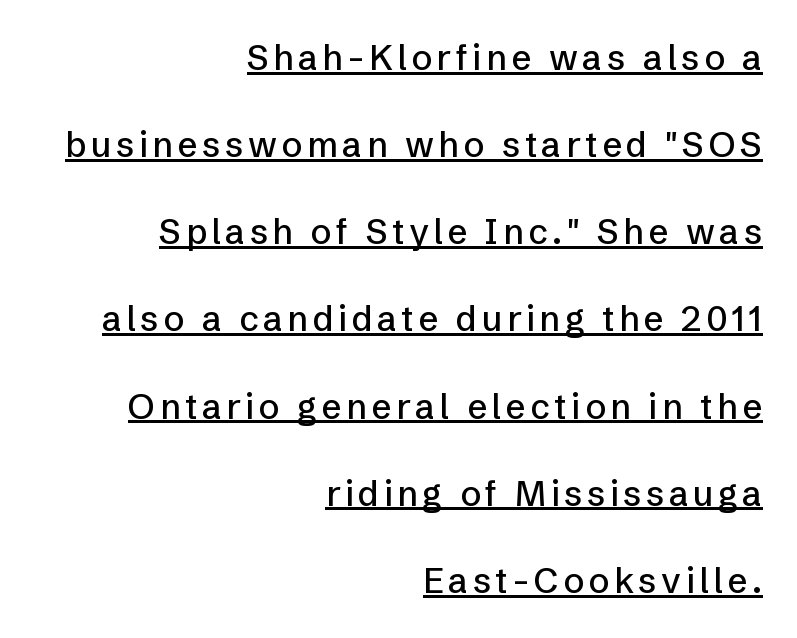
The image shows 35 px sans-serif type, upright; set right-aligned, loose line spacing (2.49x), underlined; low stroke contrast and a medium x-height.
